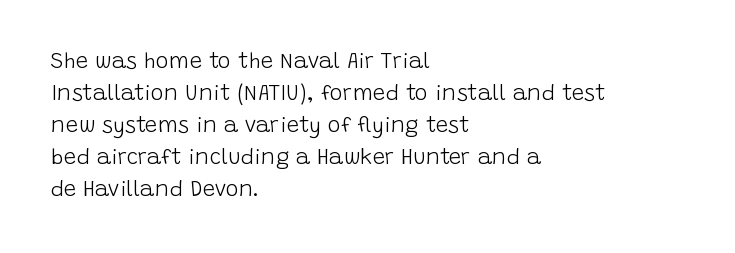
Q: Is the text bold? A: No.
Q: Is the text italic (slanted)? A: No, it is upright.
Q: Is the text underlined? A: No.
Q: How is the paragraph aligned? A: Left-aligned.
Q: Is the spacing between letters normal or unusually wide? A: Normal.
Q: Is the spacing between lines tight, normal or loose? A: Normal.
